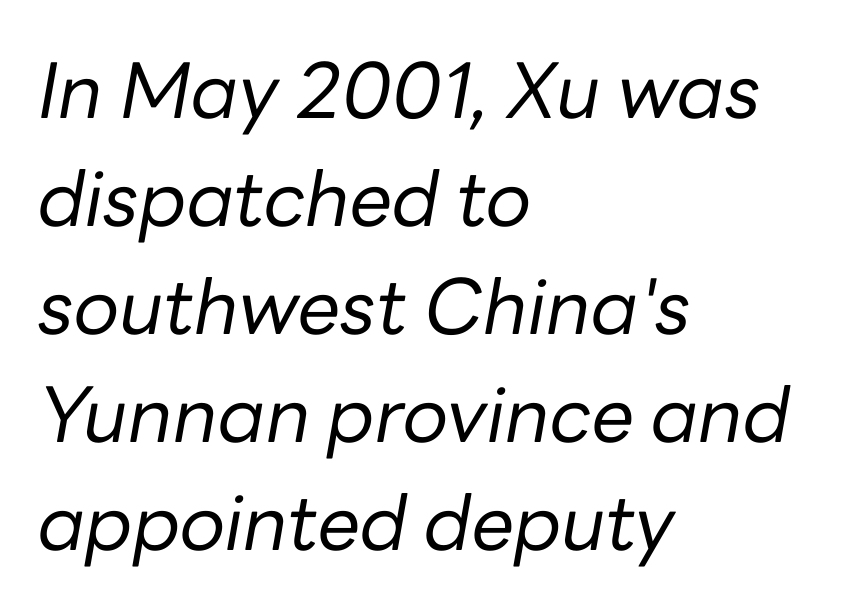
Q: Is the text bold? A: No.
Q: Is the text italic (slanted)? A: Yes, it leans right by about 10 degrees.
Q: Is the text underlined? A: No.
Q: How is the paragraph aligned? A: Left-aligned.
Q: Is the spacing between letters normal or unusually wide? A: Normal.
Q: Is the spacing between lines tight, normal or loose? A: Normal.
Q: Width (condensed, normal, or wide)? A: Normal.
Q: Stroke contrast? A: Low.
Q: x-height? A: Medium.
Q: Monospaced? A: No.
